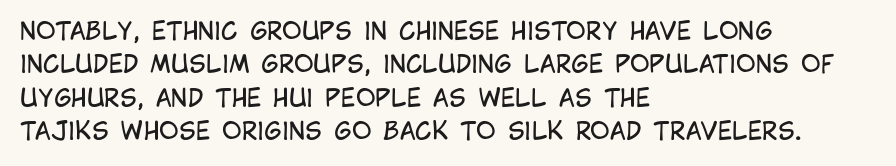
Q: Is the text bold? A: No.
Q: Is the text italic (slanted)? A: No, it is upright.
Q: Is the text underlined? A: No.
Q: How is the paragraph aligned? A: Left-aligned.
Q: Is the spacing between letters normal or unusually wide? A: Normal.
Q: Is the spacing between lines tight, normal or loose? A: Normal.
